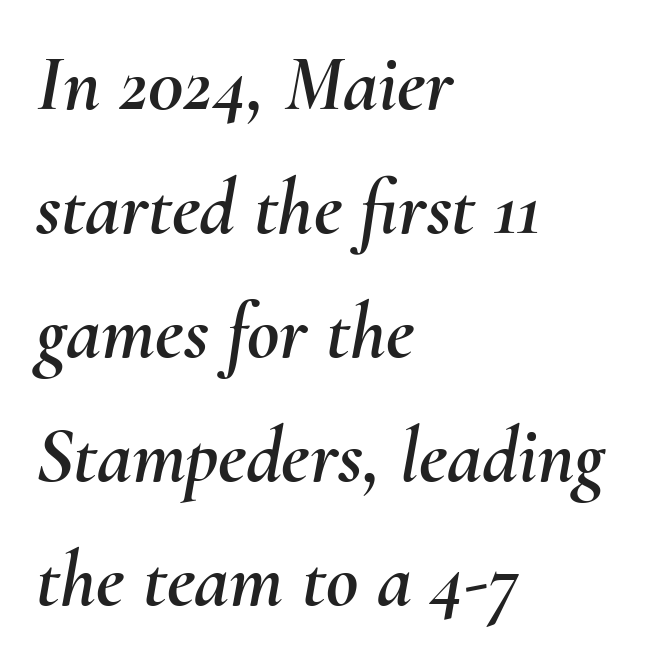
The image shows 79 px text type, italic (leaning right); set left-aligned, normal line spacing (1.57x), normal letter spacing, not underlined; medium stroke contrast and a small x-height.
